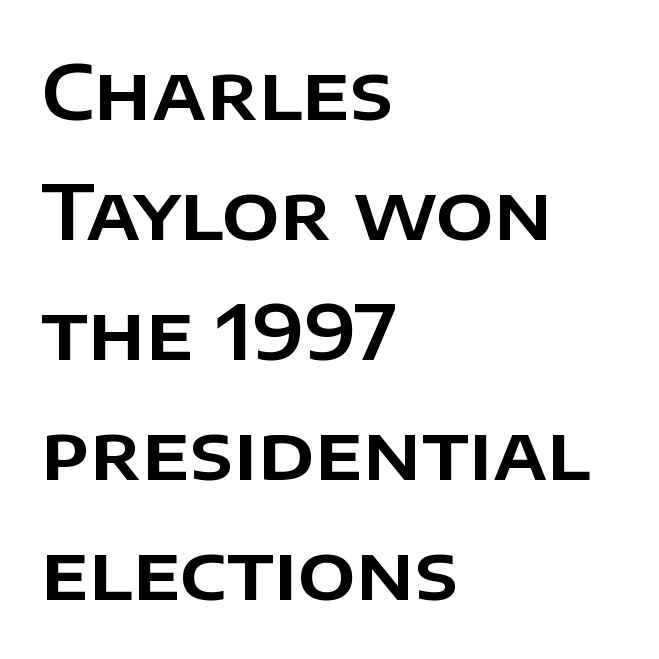
Q: Is the text italic (slanted)? A: No, it is upright.
Q: Is the typeface a serif or a sans-serif typeface? A: Sans-serif.
Q: Is the text underlined? A: No.
Q: How is the paragraph aligned? A: Left-aligned.
Q: Is the spacing between letters normal or unusually wide? A: Normal.
Q: Is the spacing between lines tight, normal or loose? A: Normal.
Q: Width (condensed, normal, or wide)? A: Normal.
Q: Stroke contrast? A: Low.
Q: x-height? A: Large.
Q: Monospaced? A: No.
